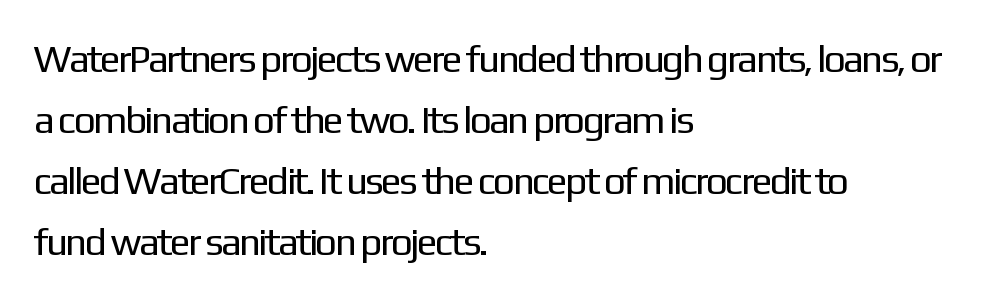
{"serif": "no", "italic": "no", "bold": "no", "weight": "regular", "width": "normal", "stroke_contrast": "low", "x_height": "medium", "monospaced": "no", "underline": "no", "align": "left", "line_spacing": "normal", "line_spacing_ratio": 1.56, "letter_spacing": "normal", "letter_spacing_em": 0.0, "glyph_px": 39}
